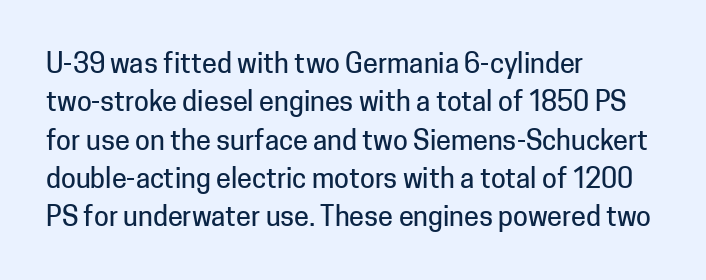
Compared with typical paragraphs, the rows here are spaced about the same. Posture: straight, roman, zero tilt. Inter-character spacing is left at the font's built-in metrics. The space beneath each line is pristine and unruled. The compositor pushed each line to the left boundary.
